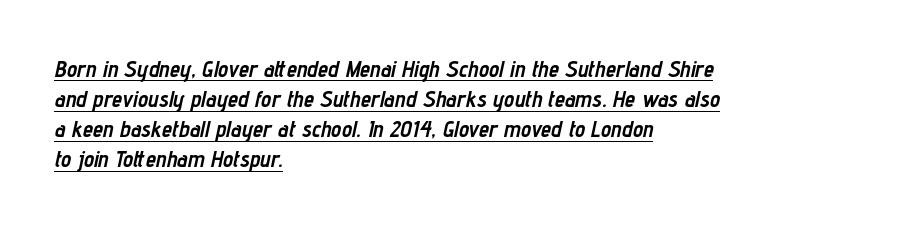
The typesetter chose a ragged-right arrangement here. Every character sits at an angle, as italics do. Line spacing here is normal. In designer terms, the underline attribute is active on this setting.
